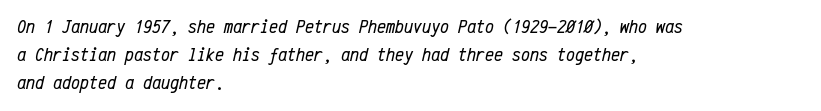
Q: Is the text bold? A: No.
Q: Is the text italic (slanted)? A: Yes, it leans right by about 12 degrees.
Q: Is the text underlined? A: No.
Q: How is the paragraph aligned? A: Left-aligned.
Q: Is the spacing between letters normal or unusually wide? A: Normal.
Q: Is the spacing between lines tight, normal or loose? A: Normal.
